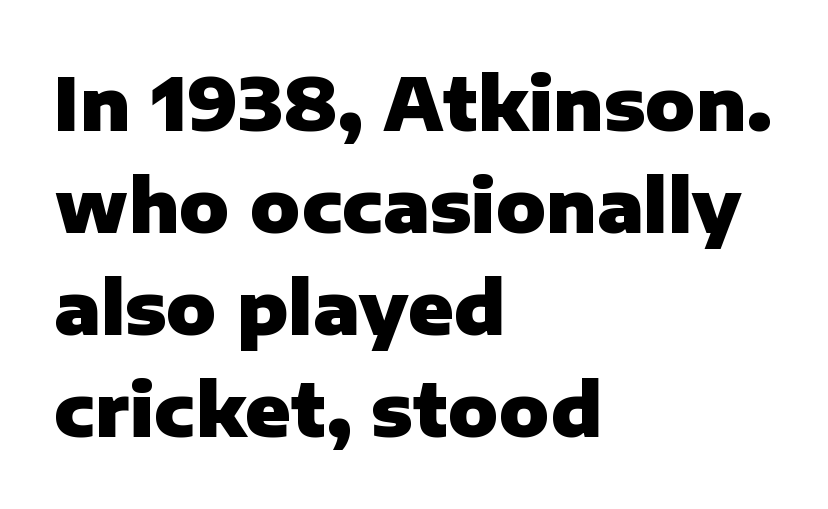
Q: Is the text bold? A: Yes.
Q: Is the text italic (slanted)? A: No, it is upright.
Q: Is the typeface a serif or a sans-serif typeface? A: Sans-serif.
Q: Is the text underlined? A: No.
Q: How is the paragraph aligned? A: Left-aligned.
Q: Is the spacing between letters normal or unusually wide? A: Normal.
Q: Is the spacing between lines tight, normal or loose? A: Normal.
Q: Width (condensed, normal, or wide)? A: Normal.
Q: Stroke contrast? A: Low.
Q: x-height? A: Medium.
Q: Monospaced? A: No.
